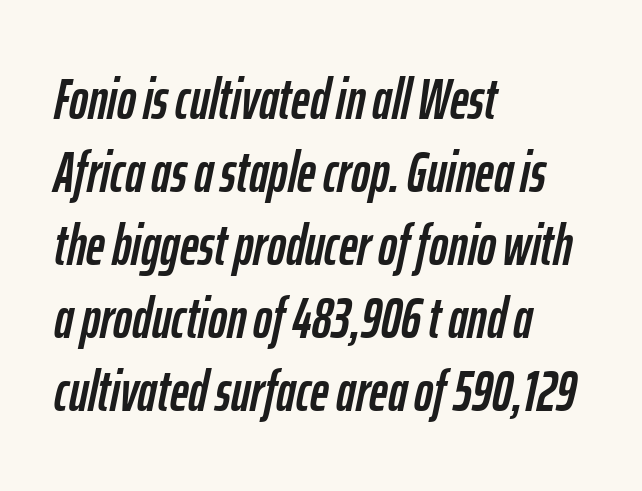
The image shows 57 px condensed type, italic (leaning right); set left-aligned, normal line spacing (1.28x), normal letter spacing, not underlined; low stroke contrast and a medium x-height.
